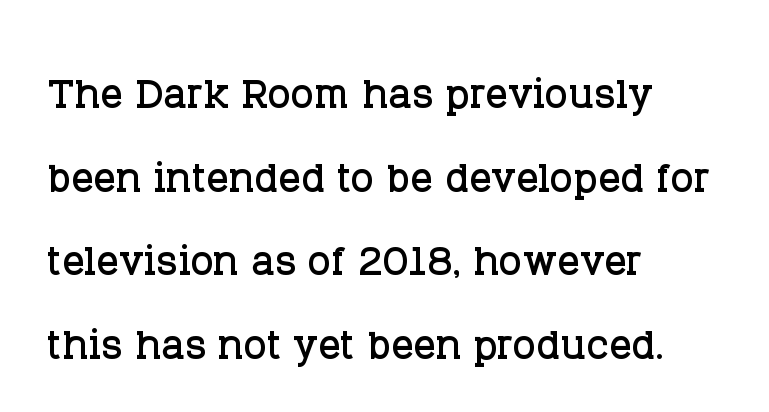
Q: Is the text italic (slanted)? A: No, it is upright.
Q: Is the typeface a serif or a sans-serif typeface? A: Serif.
Q: Is the text underlined? A: No.
Q: How is the paragraph aligned? A: Left-aligned.
Q: Is the spacing between letters normal or unusually wide? A: Normal.
Q: Is the spacing between lines tight, normal or loose? A: Normal.
Q: Width (condensed, normal, or wide)? A: Normal.
Q: Stroke contrast? A: Low.
Q: x-height? A: Large.
Q: Monospaced? A: No.
